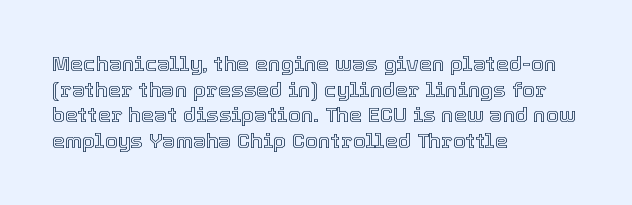
Line beginnings align vertically; line endings do not. Posture: vertical. A typesetter would call this zero additional tracking. The baseline area is clear.
